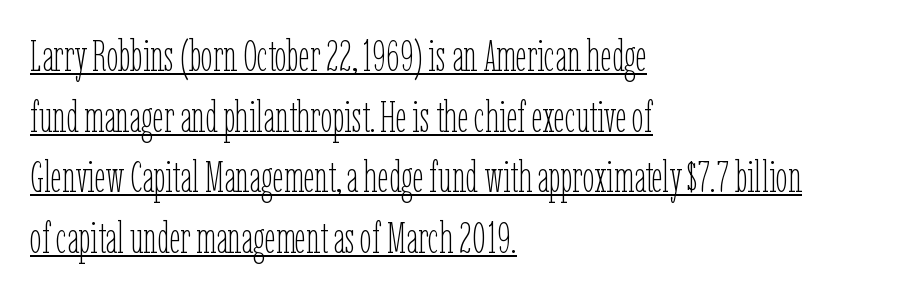
The image shows 43 px thin, condensed type, upright; set left-aligned, normal line spacing (1.41x), normal letter spacing, underlined; low stroke contrast and a medium x-height.
